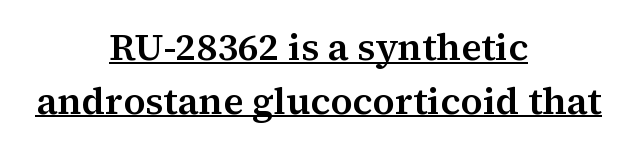
Is the letter spacing exaggerated? No — it looks like the ordinary default. The line-height multiplier appears to be the usual default. Varying glyph widths throughout — classic text-font behaviour. Yep, those are serifs on the letters. These lines were composed using upright roman letters.
